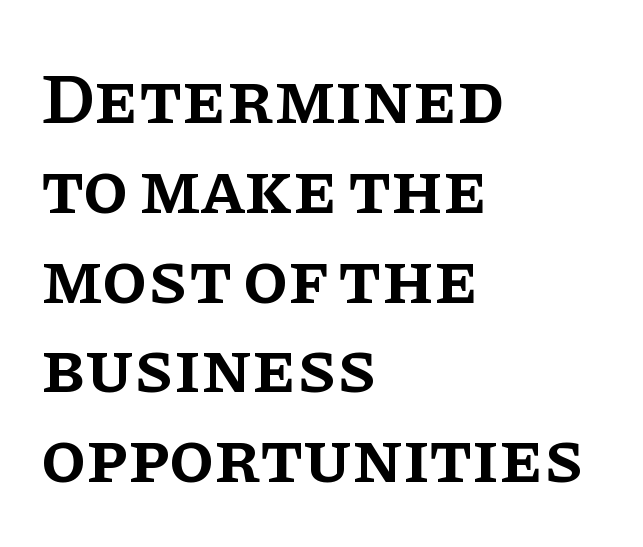
The space directly below the letters is spotless. The font family rendered here belongs to the serif group. Varying glyph widths throughout — classic text-font behaviour. Does the lettering tilt? It doesn't — this is upright.
